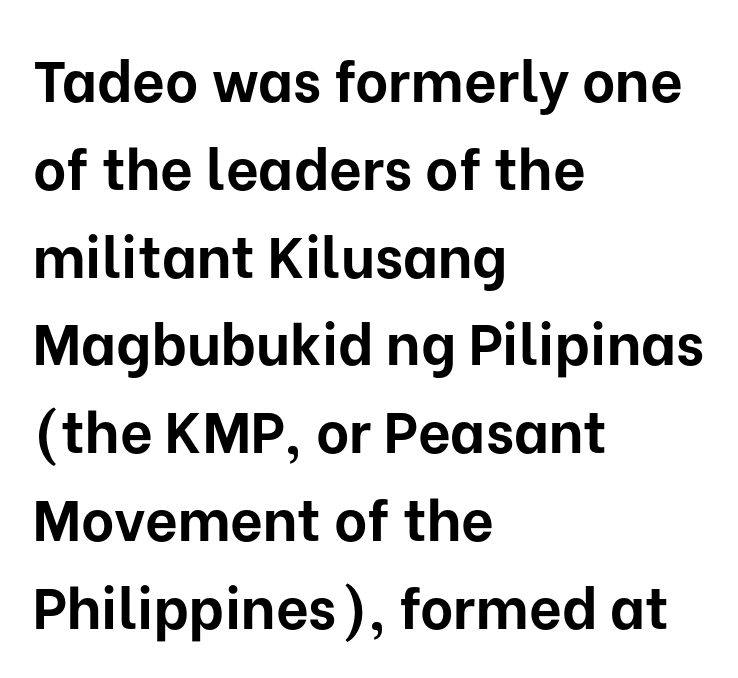
The image shows 57 px bold sans-serif type, upright; set left-aligned, normal line spacing (1.54x), normal letter spacing, not underlined; low stroke contrast and a medium x-height.
